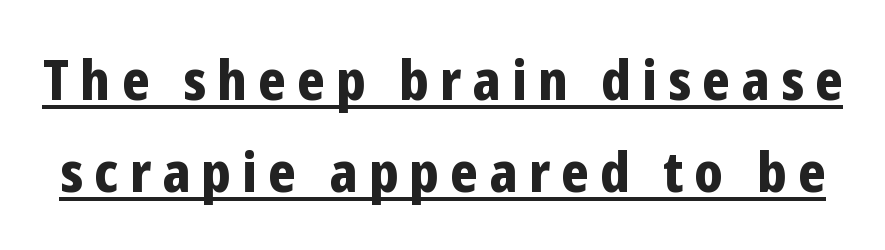
{"serif": "no", "italic": "no", "bold": "yes", "weight": "bold", "width": "condensed", "stroke_contrast": "low", "x_height": "medium", "monospaced": "no", "underline": "yes", "line_spacing": "normal", "line_spacing_ratio": 1.65, "letter_spacing": "wide", "letter_spacing_em": 0.2, "glyph_px": 56}
